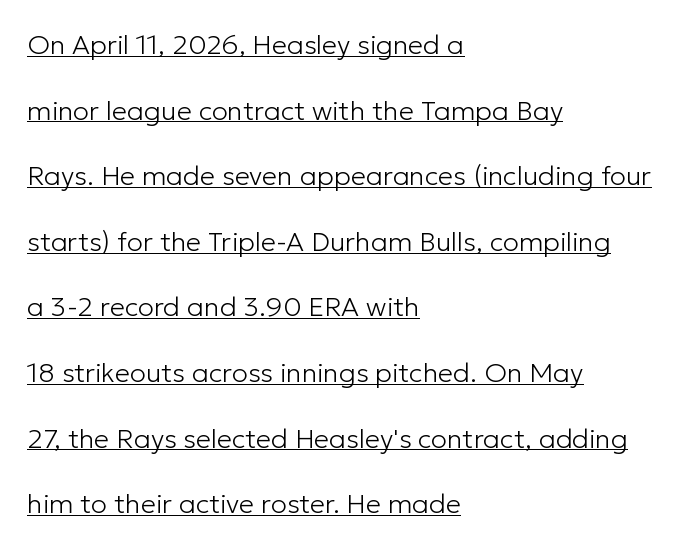
The image shows 27 px text type, upright; set left-aligned, loose line spacing (2.43x), normal letter spacing, underlined.
